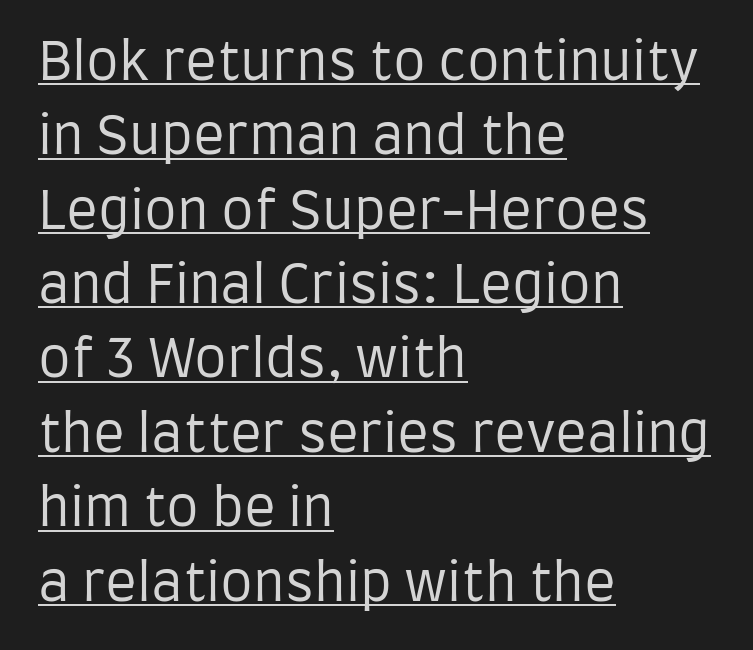
The image shows 52 px regular-weight, condensed sans-serif type, upright; set left-aligned, normal line spacing (1.43x), normal letter spacing, underlined; low stroke contrast and a large x-height.
